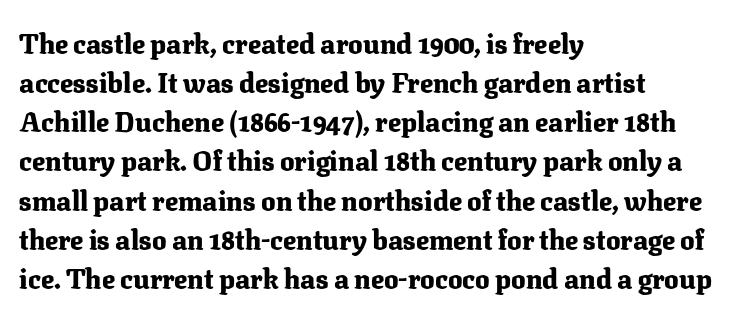
The typography opts for an upright posture over an oblique one. The face used here has the dense, thick strokes of a bold. Words float on clear page, feet unadorned. The typesetter chose a ragged-right arrangement here.
